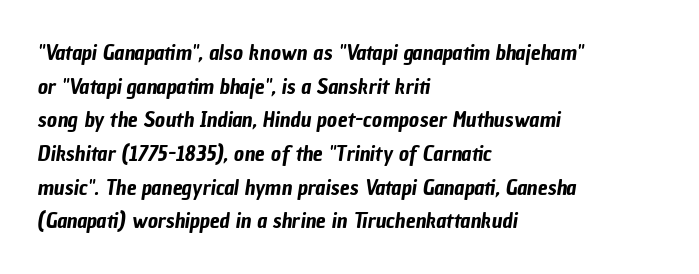
The image shows 22 px text type; set left-aligned, normal line spacing (1.53x), normal letter spacing, not underlined.
